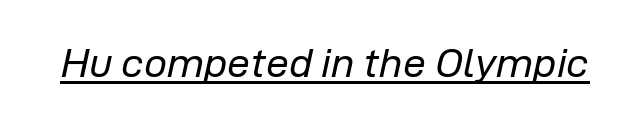
The image shows 41 px regular-weight type, italic (leaning right); set normal letter spacing, underlined; low stroke contrast and a medium x-height.
